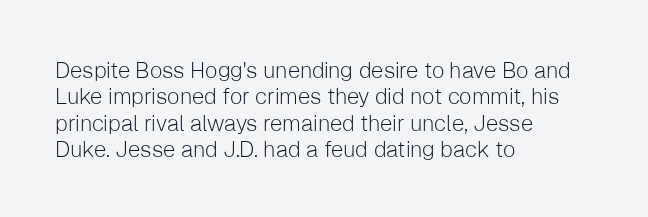
The image shows 22 px text type, upright; set left-aligned, line spacing 1.2x, normal letter spacing, not underlined.
